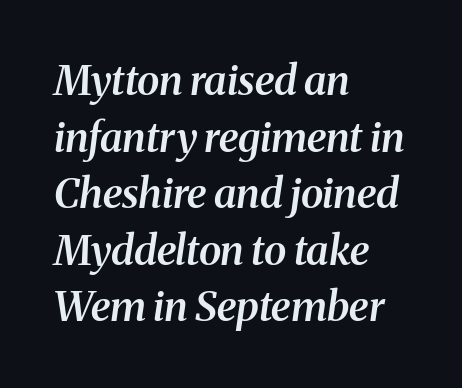
{"serif": "yes", "italic": "yes", "lean": "right", "slant_degrees": 8, "bold": "semi", "weight": "semibold", "width": "normal", "stroke_contrast": "medium", "x_height": "medium", "monospaced": "no", "underline": "no", "align": "left", "line_spacing": "normal", "line_spacing_ratio": 1.38, "letter_spacing": "normal", "letter_spacing_em": 0.0, "glyph_px": 41}
